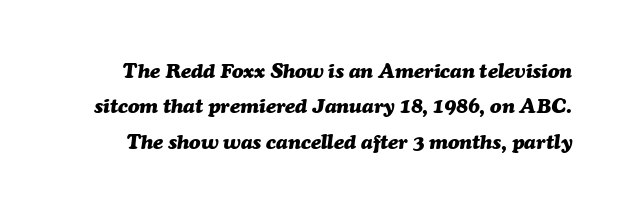
The image shows 21 px bold type, italic (leaning right); set normal line spacing (1.69x), normal letter spacing, not underlined.
